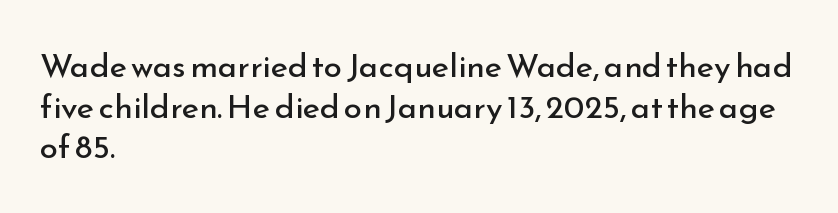
Honestly, there is no underline to notice here at all. Weight: not bold — regular or lighter. The rag falls on the right side of this text block. Do the letters lean? They stand straight. Note the varied advance widths — an 'i' is clearly narrower than an 'm'.
